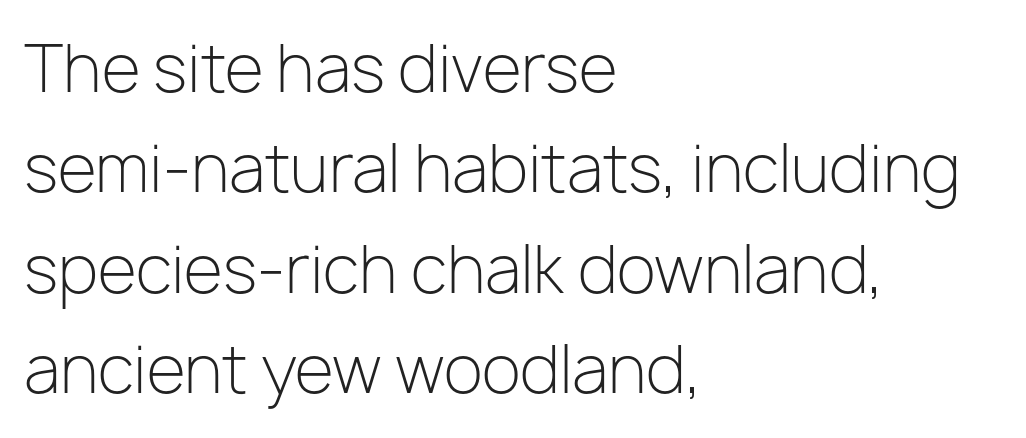
The passage is arranged the way most books set body copy — flush left. Counters stay open thanks to moderate or lighter strokes. A typesetter would call this leading conventional body-copy spacing. The rendering uses natural spacing where letterforms have individual widths. Regarding serifs, this sample does without them. No extra tracking has been applied to these lines.
